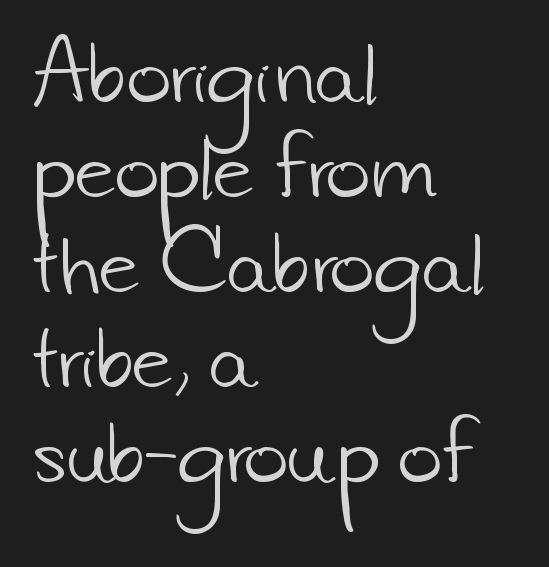
The typesetter chose a ragged-right arrangement here. No feet cap the strokes, marking this as sans-serif type. You could call the tracking neutral — neither tight nor loose. Here the designer chose a conventional face with non-uniform glyph widths. The baseline area is clear.
